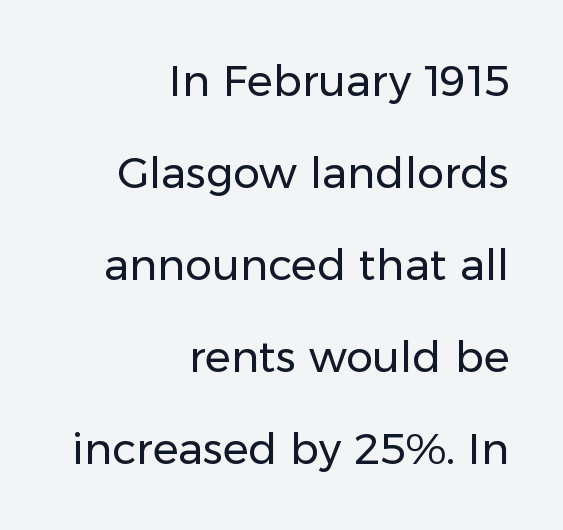
Q: Is the text bold? A: No.
Q: Is the text italic (slanted)? A: No, it is upright.
Q: Is the typeface a serif or a sans-serif typeface? A: Sans-serif.
Q: Is the text underlined? A: No.
Q: How is the paragraph aligned? A: Right-aligned.
Q: Is the spacing between letters normal or unusually wide? A: Normal.
Q: Is the spacing between lines tight, normal or loose? A: Loose.
Q: Width (condensed, normal, or wide)? A: Normal.
Q: Stroke contrast? A: Low.
Q: x-height? A: Medium.
Q: Monospaced? A: No.
